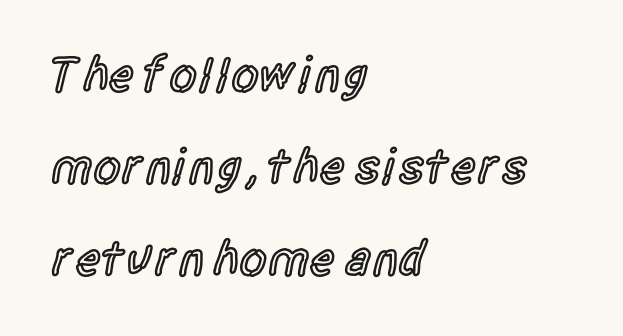
{"serif": "no", "bold": "semi", "weight": "semibold", "width": "condensed", "x_height": "large", "monospaced": "no", "underline": "no", "align": "left", "line_spacing_ratio": 1.84, "letter_spacing": "normal", "letter_spacing_em": 0.0, "glyph_px": 50}
